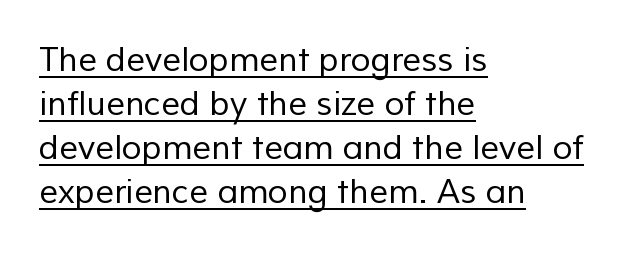
Q: Is the text bold? A: No.
Q: Is the typeface a serif or a sans-serif typeface? A: Sans-serif.
Q: Is the text underlined? A: Yes.
Q: How is the paragraph aligned? A: Left-aligned.
Q: Is the spacing between letters normal or unusually wide? A: Normal.
Q: Is the spacing between lines tight, normal or loose? A: Normal.
Q: Width (condensed, normal, or wide)? A: Normal.
Q: Stroke contrast? A: Low.
Q: x-height? A: Medium.
Q: Monospaced? A: No.
